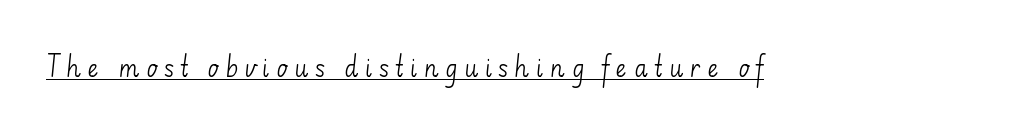
{"bold": "no", "underline": "yes", "letter_spacing": "wide", "letter_spacing_em": 0.28, "glyph_px": 23}
